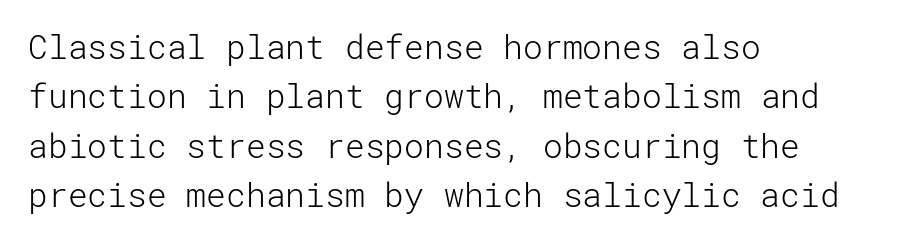
The image shows 33 px light sans-serif type, upright; set left-aligned, normal line spacing (1.5x), normal letter spacing, not underlined; low stroke contrast and a medium x-height.
